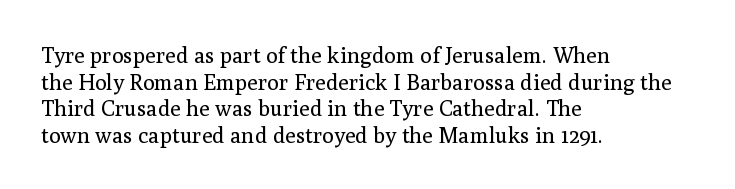
The face used here is rendered with its standard letterfit. The rag falls on the right side of this text block. The typeface has the unassuming heft of standard copy or less. Italic: no, the glyphs are upright roman.
